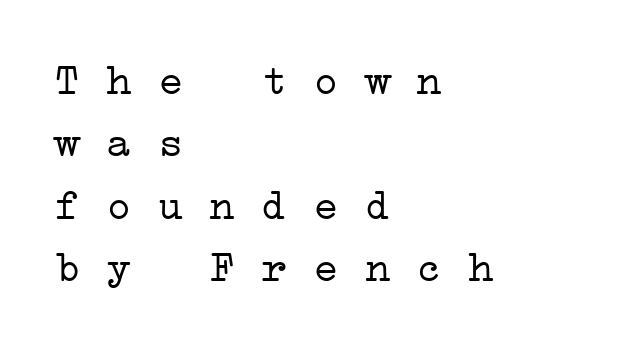
Little horizontal feet cap the strokes, marking this as serif type. The face used here is monospaced, like something from a code editor. Caption: face not bold, strokes unweighted. Only glyphs here, with clear space below each row.
